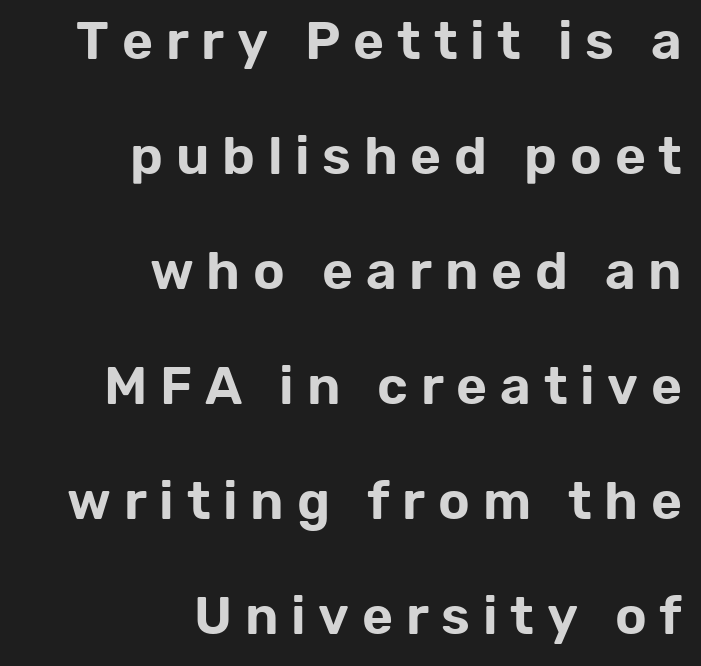
What's the leading like? Stretched, with rows far apart. A typesetter would call this heavily tracked-out type. A typesetter would mark this as roman, not italic. Casual observation: everything's shoved over to the right. Varying glyph widths throughout — classic text-font behaviour.
